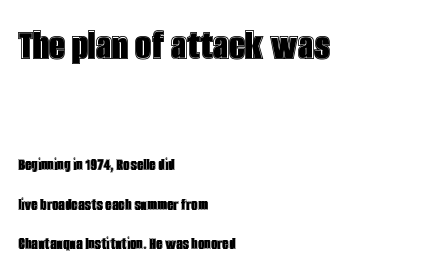
Q: Is the text italic (slanted)? A: No, it is upright.
Q: Is the text underlined? A: No.
Q: How is the paragraph aligned? A: Left-aligned.
Q: Is the spacing between letters normal or unusually wide? A: Normal.
Q: Is the spacing between lines tight, normal or loose? A: Loose.
Q: Which block of text is set in a larger size, the first (top) or the second (bottom)? A: The first (top) one.
Q: Width (condensed, normal, or wide)? A: Condensed.
Q: x-height? A: Large.
Q: Monospaced? A: No.
